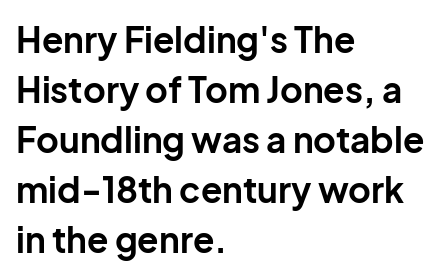
Q: Is the text bold? A: Yes.
Q: Is the text italic (slanted)? A: No, it is upright.
Q: Is the typeface a serif or a sans-serif typeface? A: Sans-serif.
Q: Is the text underlined? A: No.
Q: How is the paragraph aligned? A: Left-aligned.
Q: Is the spacing between letters normal or unusually wide? A: Normal.
Q: Is the spacing between lines tight, normal or loose? A: Normal.
Q: Width (condensed, normal, or wide)? A: Normal.
Q: Stroke contrast? A: Low.
Q: x-height? A: Medium.
Q: Monospaced? A: No.
